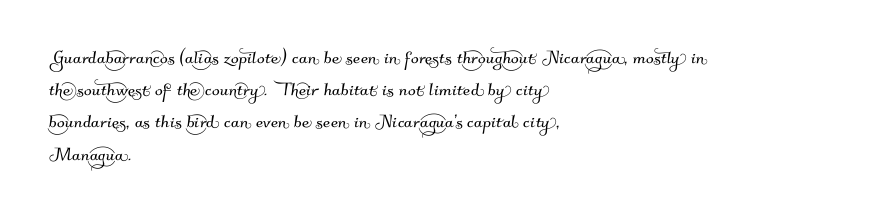
Q: Is the text underlined? A: No.
Q: How is the paragraph aligned? A: Left-aligned.
Q: Is the spacing between letters normal or unusually wide? A: Normal.
Q: Is the spacing between lines tight, normal or loose? A: Normal.
